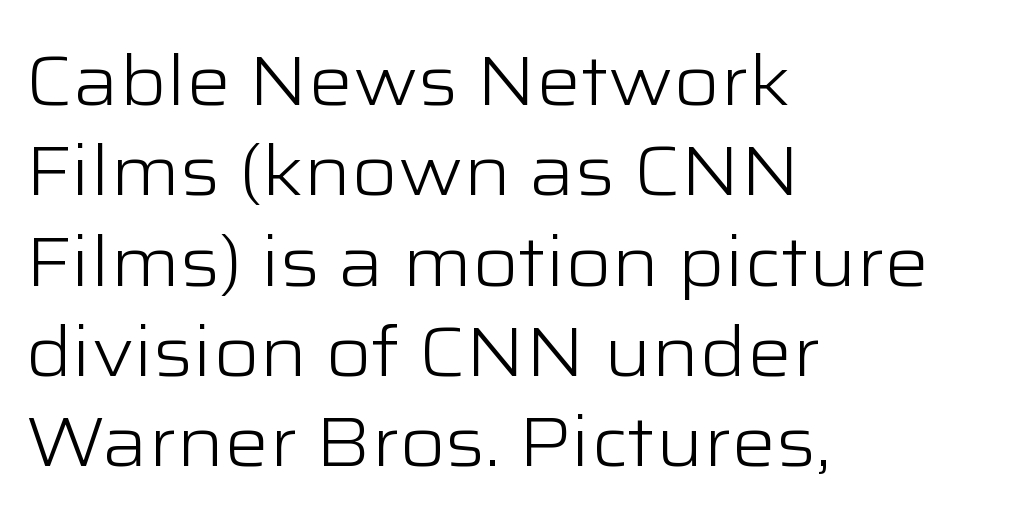
Q: Is the text bold? A: No.
Q: Is the text italic (slanted)? A: No, it is upright.
Q: Is the typeface a serif or a sans-serif typeface? A: Sans-serif.
Q: Is the text underlined? A: No.
Q: How is the paragraph aligned? A: Left-aligned.
Q: Is the spacing between letters normal or unusually wide? A: Normal.
Q: Is the spacing between lines tight, normal or loose? A: Normal.
Q: Width (condensed, normal, or wide)? A: Wide.
Q: Stroke contrast? A: Low.
Q: x-height? A: Medium.
Q: Monospaced? A: No.
